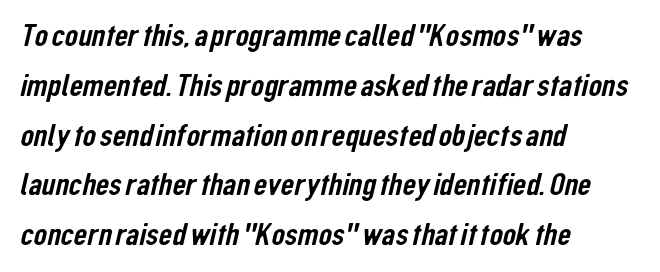
Q: Is the typeface a serif or a sans-serif typeface? A: Sans-serif.
Q: Is the text underlined? A: No.
Q: How is the paragraph aligned? A: Left-aligned.
Q: Is the spacing between letters normal or unusually wide? A: Normal.
Q: Is the spacing between lines tight, normal or loose? A: Normal.
Q: Width (condensed, normal, or wide)? A: Condensed.
Q: Stroke contrast? A: Low.
Q: x-height? A: Medium.
Q: Monospaced? A: No.
